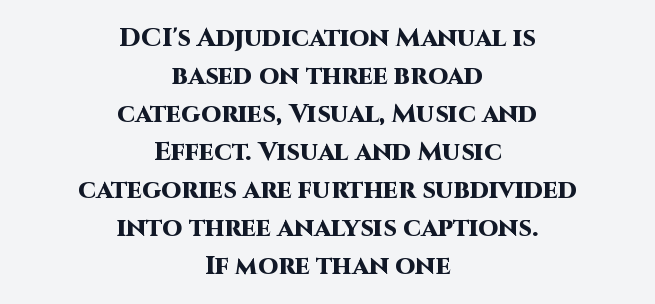
Q: Is the text bold? A: Yes.
Q: Is the text italic (slanted)? A: No, it is upright.
Q: Is the text underlined? A: No.
Q: How is the paragraph aligned? A: Centered.
Q: Is the spacing between letters normal or unusually wide? A: Normal.
Q: Is the spacing between lines tight, normal or loose? A: Normal.
